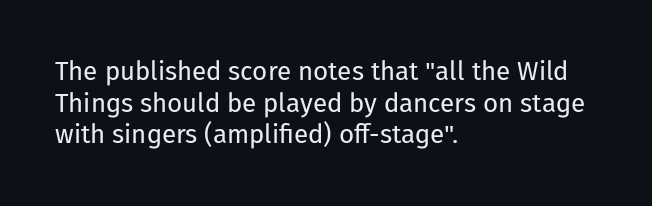
Q: Is the text bold? A: No.
Q: Is the text italic (slanted)? A: No, it is upright.
Q: Is the text underlined? A: No.
Q: How is the paragraph aligned? A: Left-aligned.
Q: Is the spacing between letters normal or unusually wide? A: Normal.
